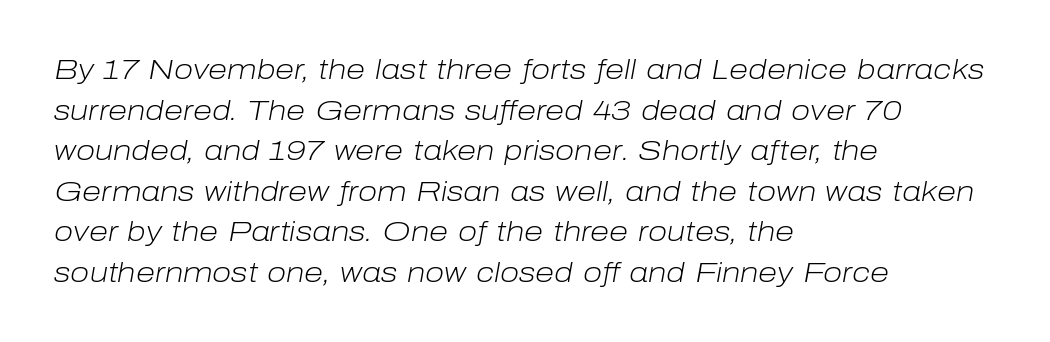
The rag falls on the right side of this text block. Caption: standard tracking, unaltered. Honestly, there is no underline to notice here at all. Each new line begins a customary step beneath the previous one. Each letter keeps its own natural width here, so spacing adapts to shape. Italic? Definitely — the glyphs are oblique.
